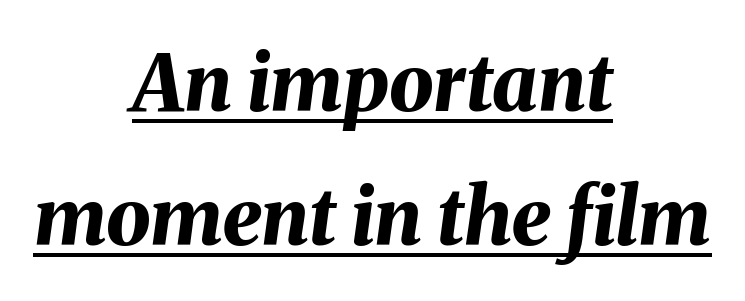
Is the type bold? Yes — the strokes are clearly thick and heavy. You can tell it's italic because the verticals aren't actually vertical. A normal amount of white space separates one row of letters from the next. A typographer would call this underscored text. These lines are centered, leaving both edges ragged.
